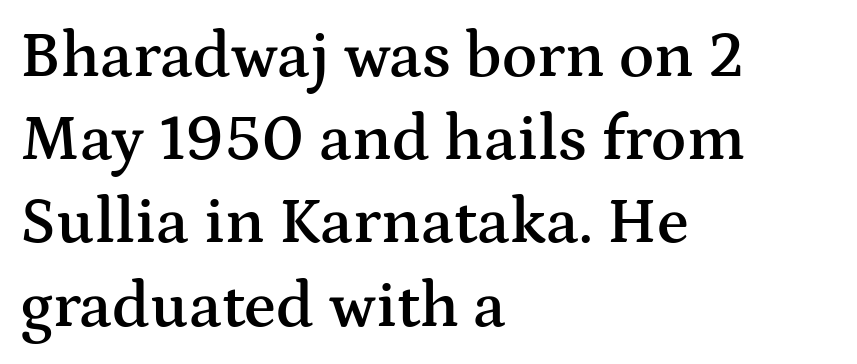
{"serif": "yes", "italic": "no", "bold": "semi", "weight": "semibold", "width": "wide", "stroke_contrast": "medium", "x_height": "medium", "monospaced": "no", "underline": "no", "align": "left", "line_spacing": "normal", "line_spacing_ratio": 1.28, "letter_spacing": "normal", "letter_spacing_em": 0.0, "glyph_px": 65}
